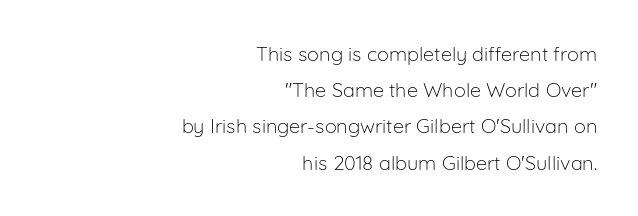
{"italic": "no", "bold": "no", "underline": "no", "align": "right", "line_spacing_ratio": 1.81, "letter_spacing": "normal", "letter_spacing_em": 0.0, "glyph_px": 20}
